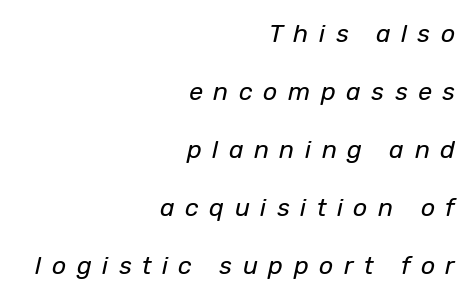
Glance below the letters and you will spot only blank space. Stem width sits at or under what a default text font uses. Baseline-to-baseline distance is far greater than the letter height. This sample uses expanded letter spacing, leaving extra air between glyphs.
